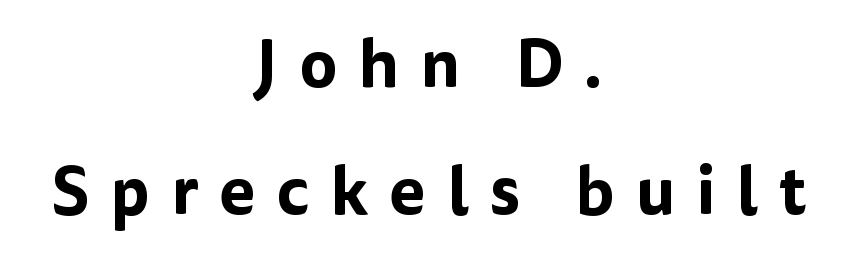
Q: Is the text italic (slanted)? A: No, it is upright.
Q: Is the typeface a serif or a sans-serif typeface? A: Sans-serif.
Q: Is the text underlined? A: No.
Q: How is the paragraph aligned? A: Centered.
Q: Is the spacing between letters normal or unusually wide? A: Unusually wide.
Q: Is the spacing between lines tight, normal or loose? A: Loose.
Q: Width (condensed, normal, or wide)? A: Normal.
Q: Stroke contrast? A: Low.
Q: x-height? A: Medium.
Q: Monospaced? A: No.
